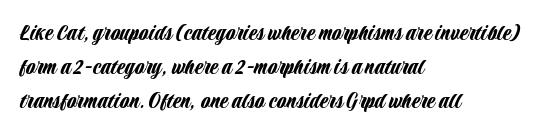
Q: Is the text italic (slanted)? A: Yes.
Q: Is the text underlined? A: No.
Q: How is the paragraph aligned? A: Left-aligned.
Q: Is the spacing between letters normal or unusually wide? A: Normal.
Q: Is the spacing between lines tight, normal or loose? A: Normal.
